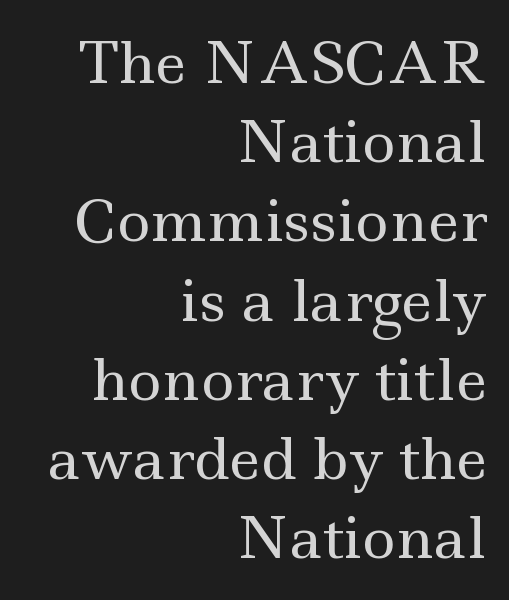
Proportional: the letters do not fall into vertical columns. Underline: absent. Every stem runs plumb, perpendicular to the baseline. The passage shown stacks its lines at a standard gap.
